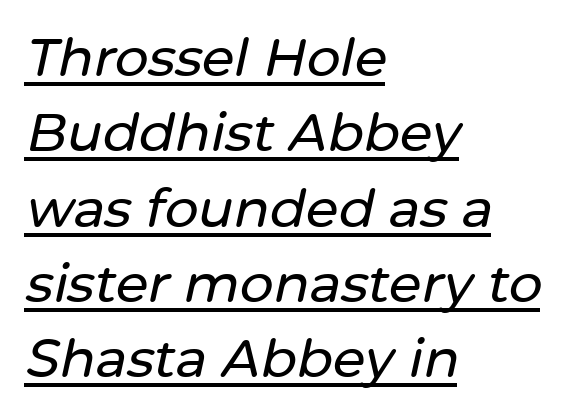
The image shows 53 px text type, italic (leaning right); set left-aligned, normal line spacing (1.42x), normal letter spacing, underlined; low stroke contrast and a medium x-height.
